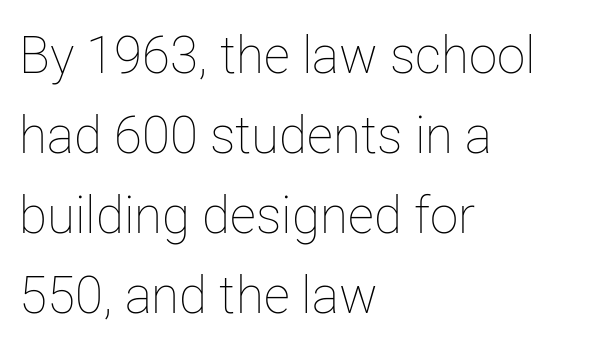
The image shows 51 px thin type, upright; set left-aligned, normal line spacing (1.57x), normal letter spacing, not underlined; low stroke contrast and a medium x-height.
